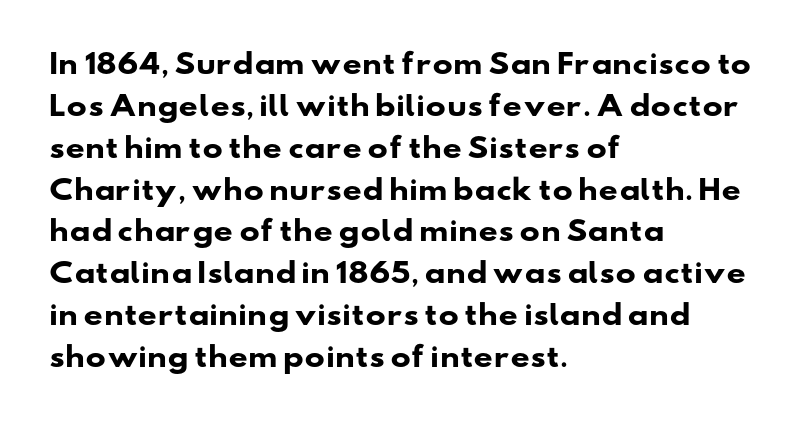
The image shows 27 px bold type; set left-aligned, normal line spacing (1.55x), normal letter spacing, not underlined.
